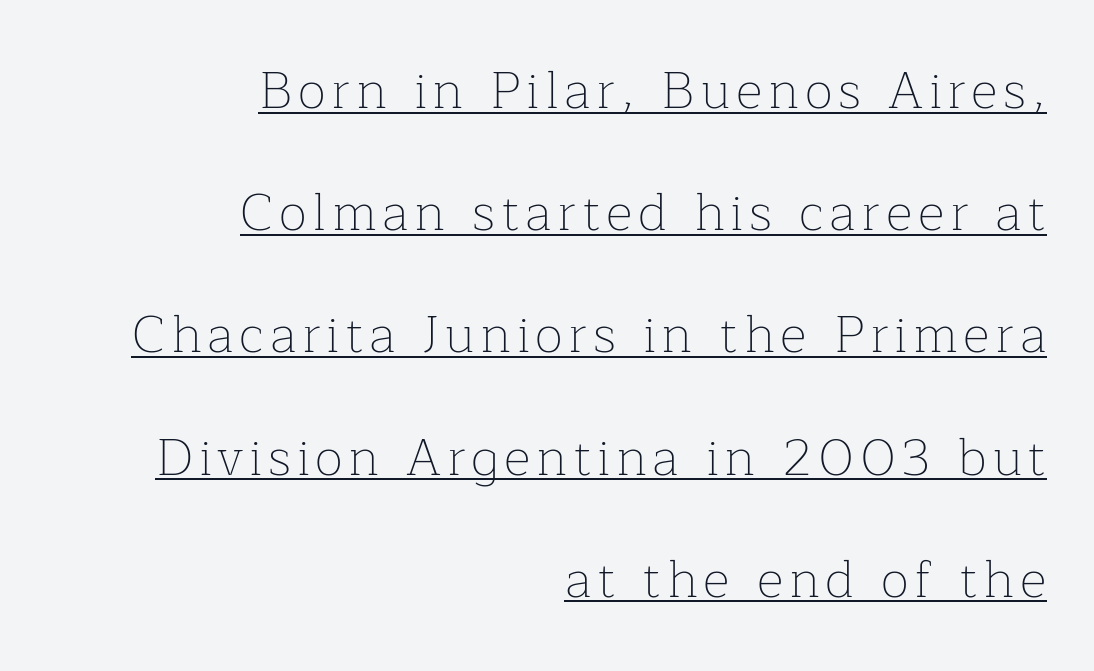
Underlined type. Check where the strokes stop: tiny serifs finish them off. The block of text is sparse from top to bottom, with ample space between rows. The letters stand upright; this is a roman face.
